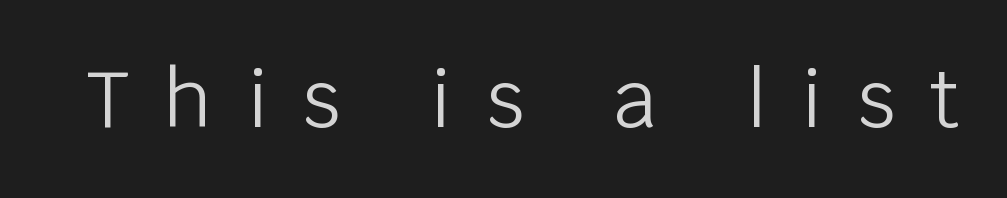
{"serif": "no", "italic": "no", "bold": "no", "weight": "light", "width": "normal", "stroke_contrast": "low", "x_height": "large", "monospaced": "no", "underline": "no", "letter_spacing": "wide", "letter_spacing_em": 0.44, "glyph_px": 78}
